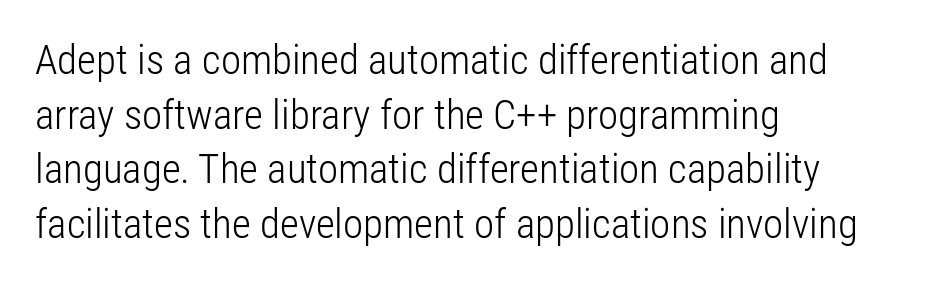
{"serif": "no", "italic": "no", "bold": "no", "weight": "light", "width": "condensed", "stroke_contrast": "low", "x_height": "medium", "monospaced": "no", "underline": "no", "align": "left", "line_spacing": "normal", "line_spacing_ratio": 1.33, "letter_spacing": "normal", "letter_spacing_em": 0.0, "glyph_px": 41}
